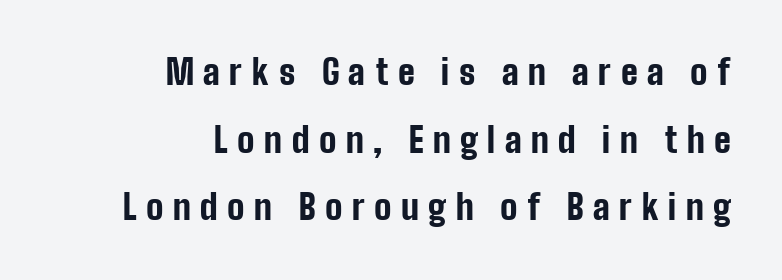
{"serif": "no", "italic": "no", "bold": "yes", "weight": "bold", "width": "condensed", "stroke_contrast": "low", "x_height": "medium", "monospaced": "no", "underline": "no", "align": "right", "line_spacing": "loose", "line_spacing_ratio": 1.99, "letter_spacing": "wide", "letter_spacing_em": 0.28, "glyph_px": 34}
